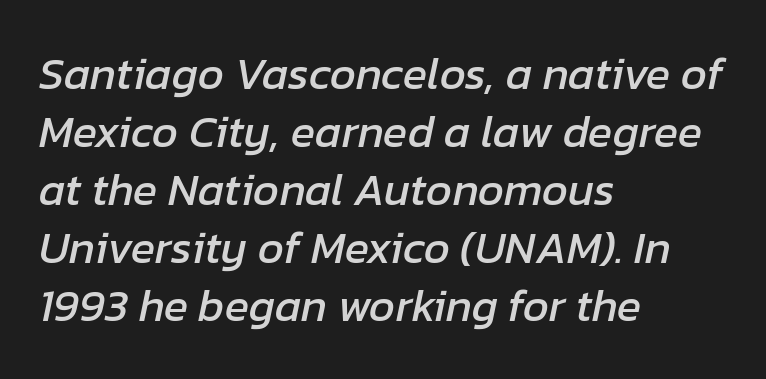
The image shows 45 px text type, italic (leaning right); set left-aligned, normal line spacing (1.29x), normal letter spacing, not underlined; low stroke contrast and a medium x-height.
